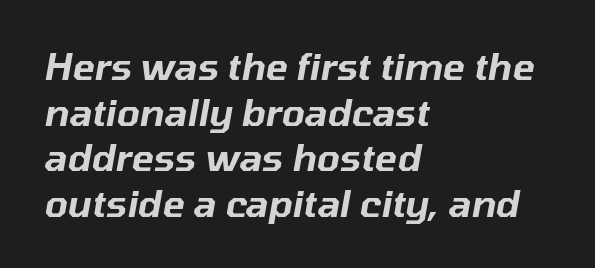
Q: Is the text italic (slanted)? A: Yes, it leans right by about 10 degrees.
Q: Is the text underlined? A: No.
Q: How is the paragraph aligned? A: Left-aligned.
Q: Is the spacing between letters normal or unusually wide? A: Normal.
Q: Width (condensed, normal, or wide)? A: Normal.
Q: Stroke contrast? A: Low.
Q: x-height? A: Medium.
Q: Monospaced? A: No.
